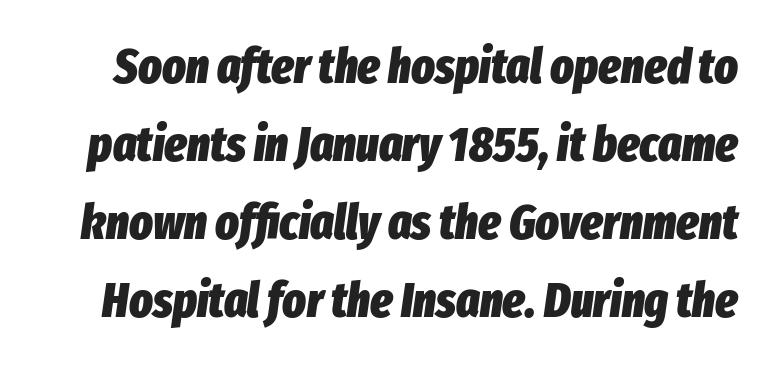
Q: Is the text bold? A: Yes.
Q: Is the text italic (slanted)? A: Yes, it leans right by about 8 degrees.
Q: Is the text underlined? A: No.
Q: Is the spacing between letters normal or unusually wide? A: Normal.
Q: Is the spacing between lines tight, normal or loose? A: Normal.
Q: Width (condensed, normal, or wide)? A: Condensed.
Q: Stroke contrast? A: Low.
Q: x-height? A: Medium.
Q: Monospaced? A: No.
